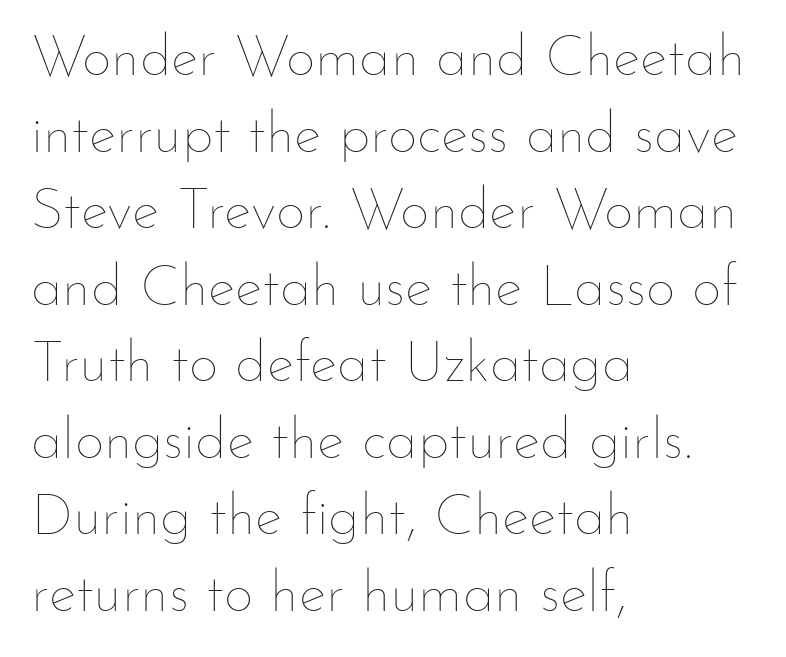
Q: Is the text bold? A: No.
Q: Is the text italic (slanted)? A: No, it is upright.
Q: Is the text underlined? A: No.
Q: How is the paragraph aligned? A: Left-aligned.
Q: Is the spacing between letters normal or unusually wide? A: Normal.
Q: Is the spacing between lines tight, normal or loose? A: Normal.
Q: Width (condensed, normal, or wide)? A: Normal.
Q: Stroke contrast? A: Low.
Q: x-height? A: Small.
Q: Monospaced? A: No.
